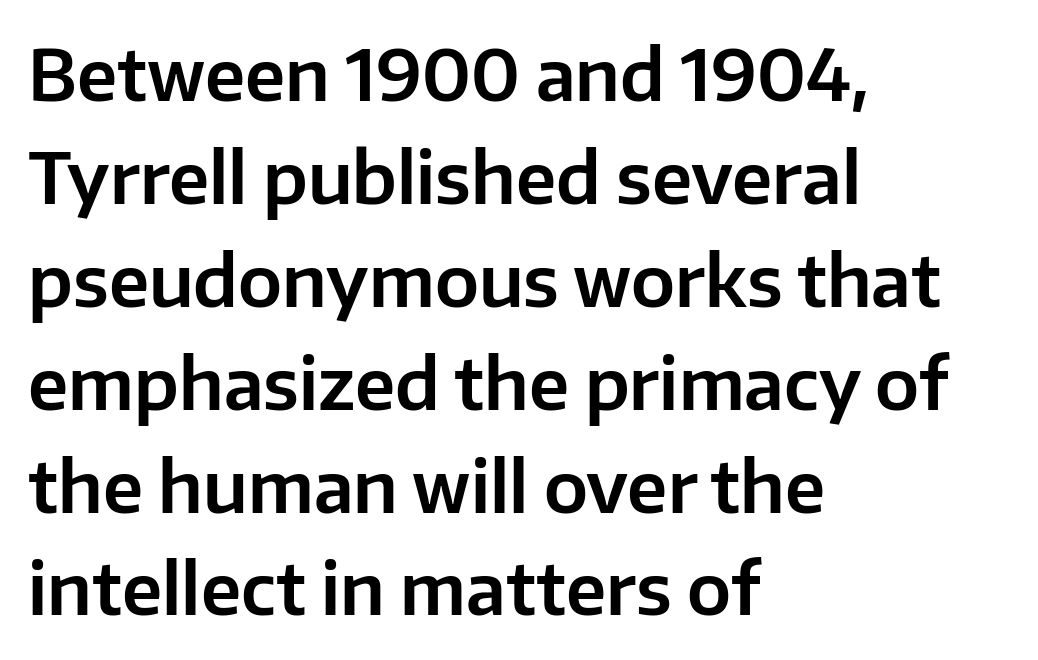
Honestly, there is no underline to notice here at all. Character widths vary here, with narrow letters taking less room than wide ones. This rendering leaves character spacing at its baseline value. Every row of glyphs begins at an identical x-position on the left. Each new line begins a customary step beneath the previous one. I'd call this a sans setting — the letters go barefoot.
